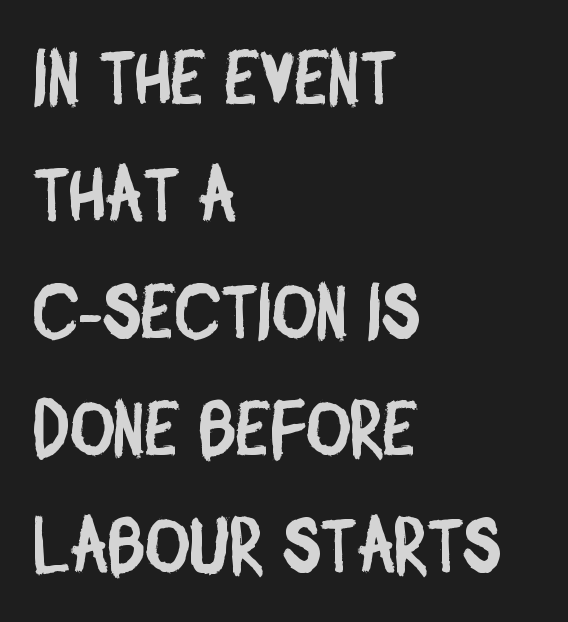
There is no visible air inserted between adjacent glyphs. The text block is weighted toward the left margin, trailing off unevenly rightward. Check the space under the baseline: it is left empty. Typographically, this falls in the sans-serif category. Do the characters align in a grid? No, the font is proportional. Students, observe: this is what conventionally led text looks like.
